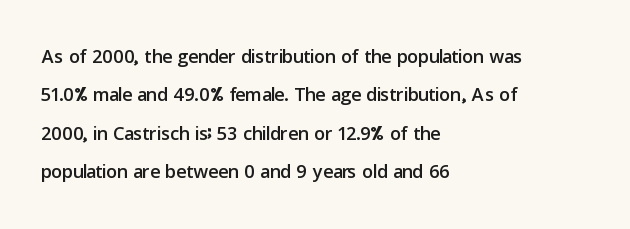
Compared with typical paragraphs, the rows here are spaced about the same. Posture: straight, roman, zero tilt. Inter-character spacing is left at the font's built-in metrics. The space beneath each line is pristine and unruled. The compositor pushed each line to the left boundary.
